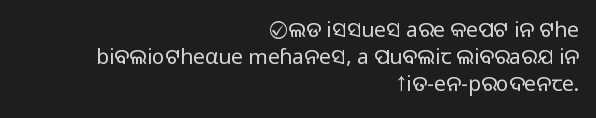
{"italic": "no", "underline": "no", "align": "right", "line_spacing": "normal", "line_spacing_ratio": 1.29, "letter_spacing": "normal", "letter_spacing_em": 0.0, "glyph_px": 21}
